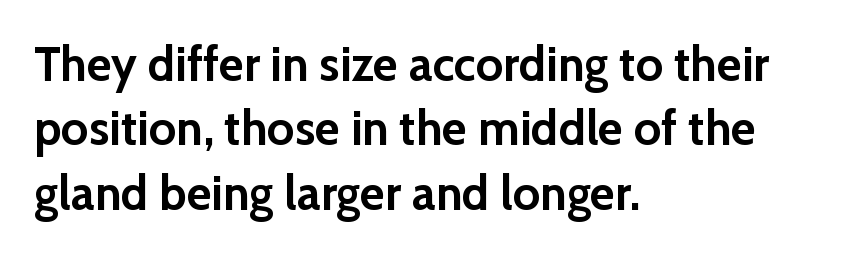
Q: Is the text bold? A: Yes.
Q: Is the text italic (slanted)? A: No, it is upright.
Q: Is the typeface a serif or a sans-serif typeface? A: Sans-serif.
Q: Is the text underlined? A: No.
Q: How is the paragraph aligned? A: Left-aligned.
Q: Is the spacing between letters normal or unusually wide? A: Normal.
Q: Is the spacing between lines tight, normal or loose? A: Normal.
Q: Width (condensed, normal, or wide)? A: Normal.
Q: Stroke contrast? A: Low.
Q: x-height? A: Medium.
Q: Monospaced? A: No.
